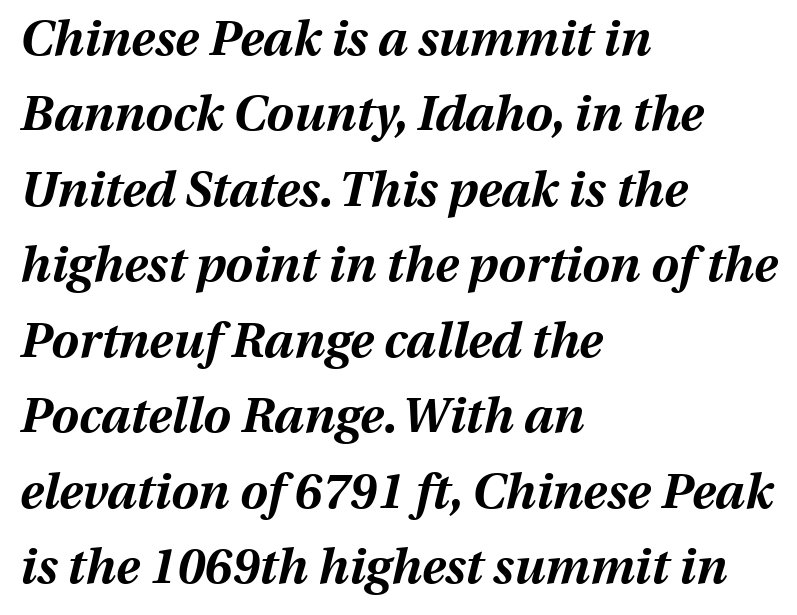
{"italic": "yes", "lean": "right", "slant_degrees": 13, "bold": "yes", "weight": "bold", "width": "normal", "stroke_contrast": "medium", "x_height": "medium", "monospaced": "no", "underline": "no", "align": "left", "line_spacing": "normal", "line_spacing_ratio": 1.54, "letter_spacing": "normal", "letter_spacing_em": 0.0, "glyph_px": 49}
